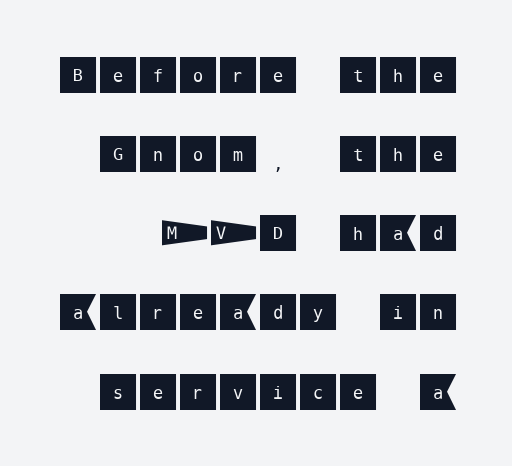
The image shows 41 px sans-serif type, upright; set right-aligned, loose line spacing (1.93x), normal letter spacing, not underlined; medium stroke contrast and a large x-height.
